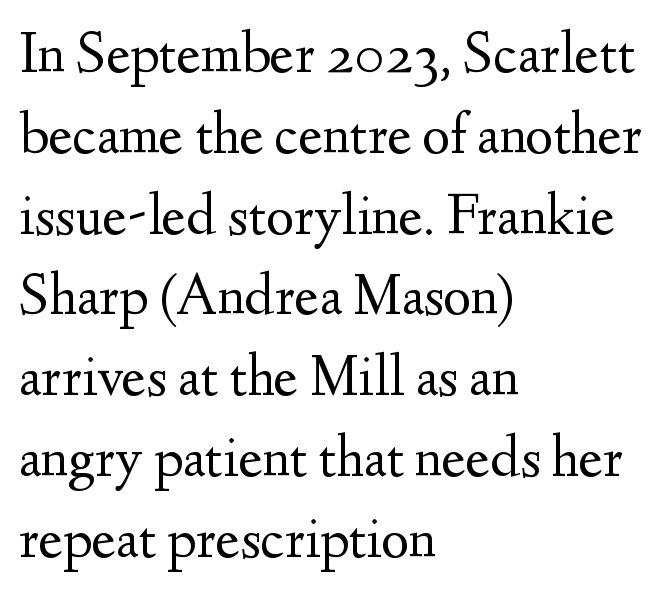
Underline: absent. The line texture is even and compact thanks to regular tracking. The face looks like a standard text weight, possibly lighter. Ascenders rise straight up at ninety degrees. Every row of glyphs begins at an identical x-position on the left. To sum up the face: it has serifs.
